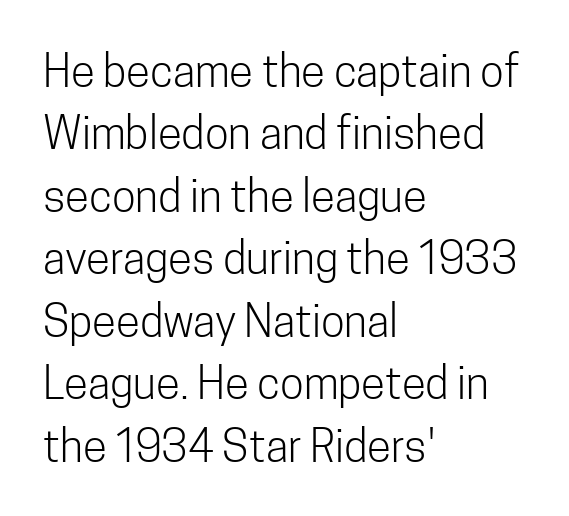
{"serif": "no", "italic": "no", "bold": "no", "weight": "light", "width": "condensed", "stroke_contrast": "low", "x_height": "medium", "monospaced": "no", "underline": "no", "align": "left", "line_spacing": "normal", "line_spacing_ratio": 1.42, "letter_spacing": "normal", "letter_spacing_em": 0.0, "glyph_px": 44}
